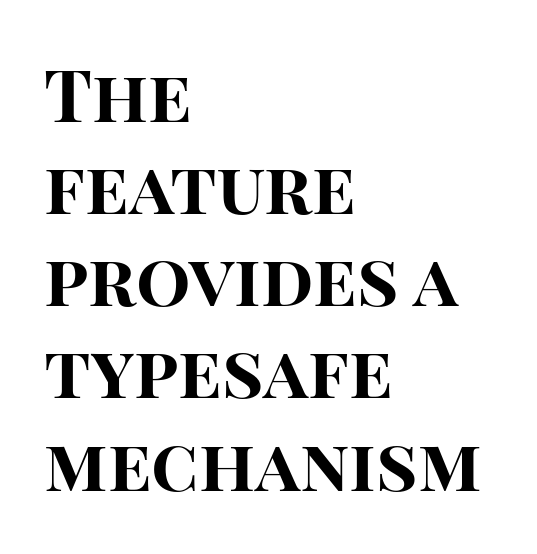
Do the letters lean? They stand straight. A student would call this left alignment; a typographer would say flush left, rag right. The horizontal fit of the characters is conventional and even. Proportional: the letters do not fall into vertical columns.
